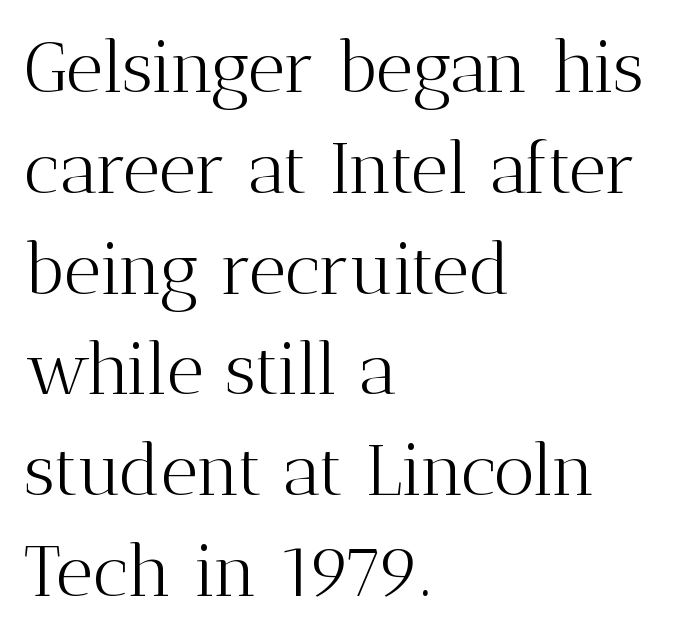
The image shows 72 px light serif type, upright; set left-aligned, normal line spacing (1.4x), normal letter spacing, not underlined; medium stroke contrast and a medium x-height.
